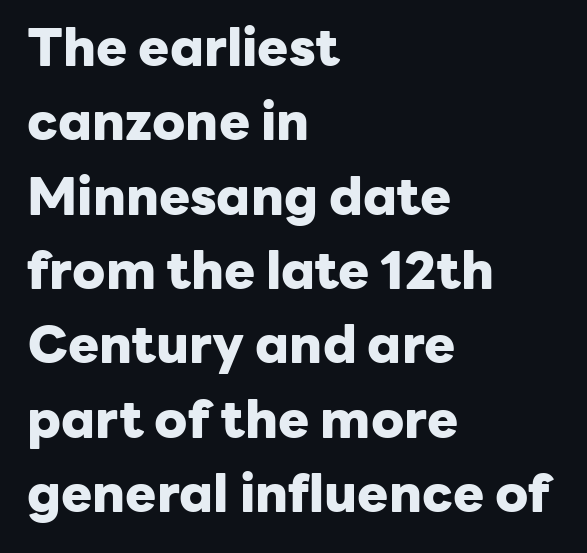
Is the letter spacing exaggerated? No — it looks like the ordinary default. Left-aligned paragraph, ragged on the right. In terms of leading, this rendering sits right in the middle. The typography opts for an upright posture over an oblique one. Examine the stroke ends and you'll find no serifs. Strokes here are thick enough to call this a true bold.
